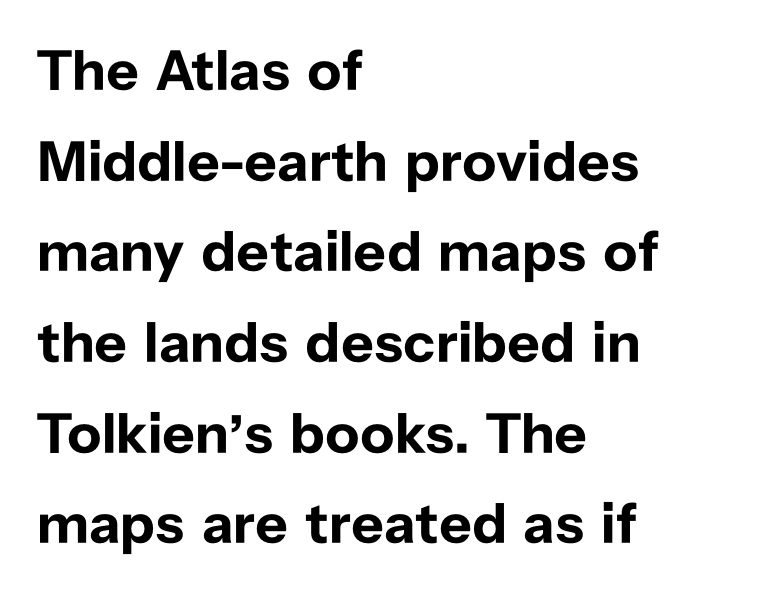
{"serif": "no", "italic": "no", "bold": "yes", "weight": "bold", "width": "normal", "stroke_contrast": "low", "x_height": "medium", "monospaced": "no", "underline": "no", "align": "left", "line_spacing": "normal", "line_spacing_ratio": 1.59, "letter_spacing": "normal", "letter_spacing_em": 0.0, "glyph_px": 57}
